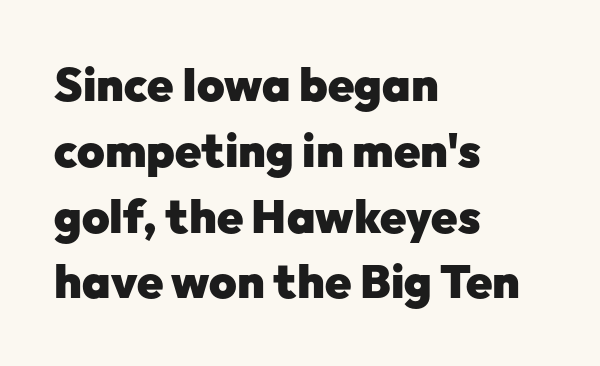
{"serif": "no", "italic": "no", "bold": "yes", "weight": "heavy", "width": "normal", "stroke_contrast": "low", "x_height": "medium", "monospaced": "no", "underline": "no", "align": "left", "line_spacing": "normal", "line_spacing_ratio": 1.4, "letter_spacing": "normal", "letter_spacing_em": 0.0, "glyph_px": 47}
